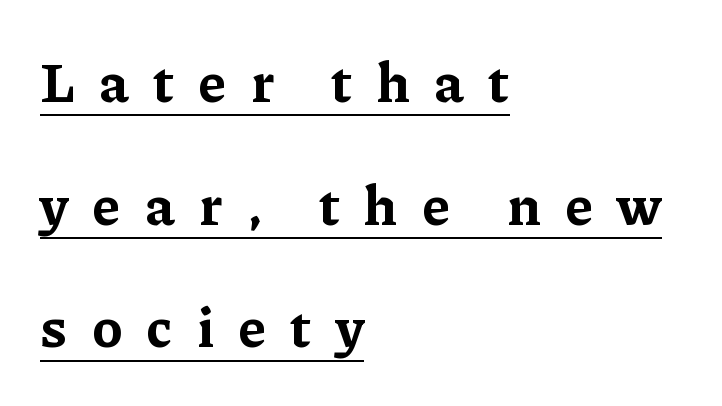
The letters stand straight up with perfectly vertical stems. Leading: increased. The passage shown is typed in a proportional face where columns would drift. Strong, thick strokes mark this as bold type.
